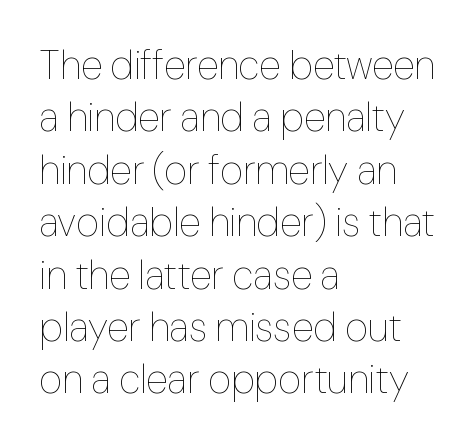
Stems and bowls with no extra thickness — not bold. No extra tracking has been applied to these lines. Compared with typical paragraphs, the rows here are spaced about the same. Each letter keeps its own natural width here, so spacing adapts to shape. A clean baseline with only descenders dipping below it.
